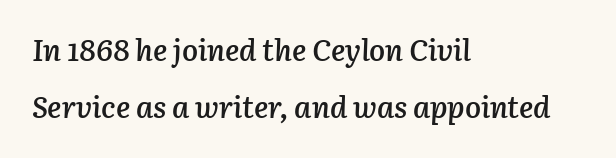
The image shows 30 px semibold type, italic (leaning right); set left-aligned, loose line spacing (1.9x), normal letter spacing, not underlined; low stroke contrast and a medium x-height.
